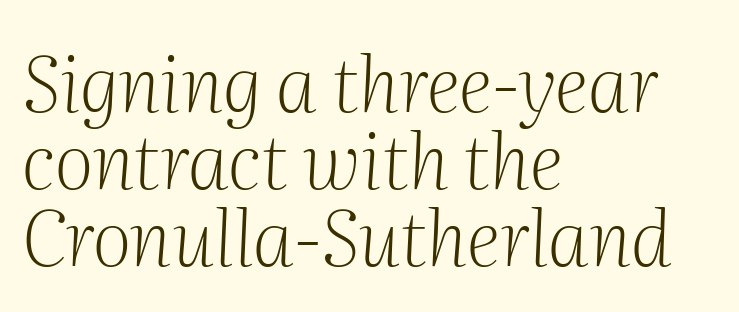
Q: Is the text bold? A: No.
Q: Is the text italic (slanted)? A: Yes, it leans right by about 2 degrees.
Q: Is the typeface a serif or a sans-serif typeface? A: Serif.
Q: Is the text underlined? A: No.
Q: How is the paragraph aligned? A: Left-aligned.
Q: Is the spacing between letters normal or unusually wide? A: Normal.
Q: Is the spacing between lines tight, normal or loose? A: Tight.
Q: Width (condensed, normal, or wide)? A: Normal.
Q: Stroke contrast? A: Medium.
Q: x-height? A: Medium.
Q: Monospaced? A: No.
